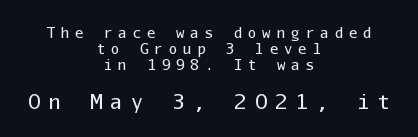
The image shows 20 px text type, upright; set centered, line spacing 1.16x, unusually wide letter spacing (+0.43 em), not underlined; the second (bottom) block is 1.43x larger.
